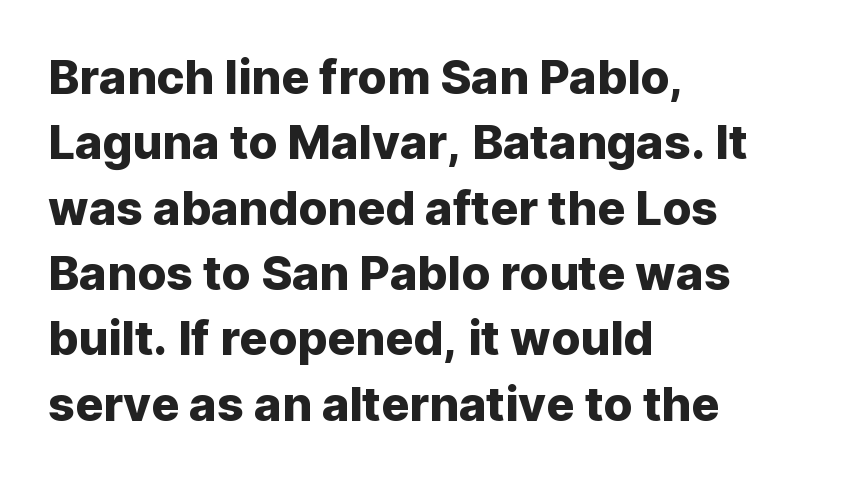
Q: Is the text italic (slanted)? A: No, it is upright.
Q: Is the typeface a serif or a sans-serif typeface? A: Sans-serif.
Q: Is the text underlined? A: No.
Q: How is the paragraph aligned? A: Left-aligned.
Q: Is the spacing between letters normal or unusually wide? A: Normal.
Q: Is the spacing between lines tight, normal or loose? A: Normal.
Q: Width (condensed, normal, or wide)? A: Normal.
Q: Stroke contrast? A: Low.
Q: x-height? A: Medium.
Q: Monospaced? A: No.
